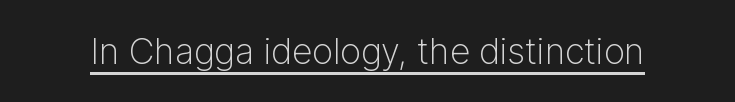
The image shows 36 px light sans-serif type, upright; set normal letter spacing, underlined; low stroke contrast and a medium x-height.
